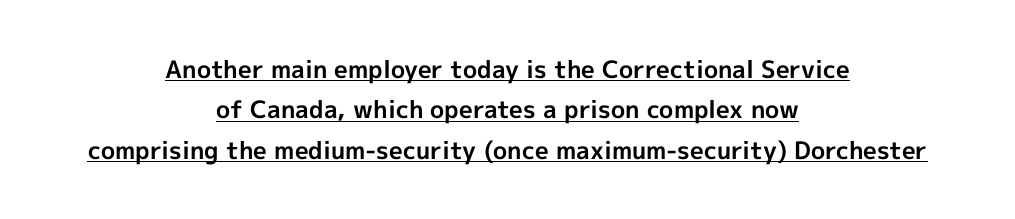
A typesetter would mark this as roman, not italic. Reading down the block, each line starts at a different indent, mirrored at its end. Summary of weight: heavy, a full bold. No extra tracking has been applied to these lines. The rows are spaced the way most documents space them. These characters rest on top of a visible drawn line.
